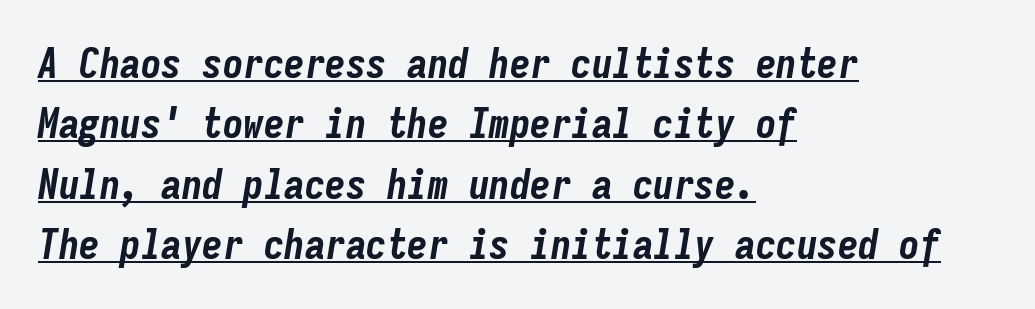
The image shows 41 px bold, condensed type, italic (leaning right), monospaced; set left-aligned, normal line spacing (1.47x), normal letter spacing, underlined; low stroke contrast and a medium x-height.
